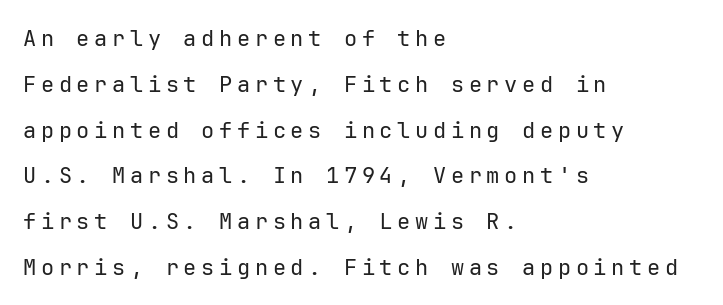
{"italic": "no", "bold": "no", "underline": "no", "align": "left", "line_spacing": "loose", "line_spacing_ratio": 2.08, "letter_spacing": "wide", "letter_spacing_em": 0.21, "glyph_px": 22}
